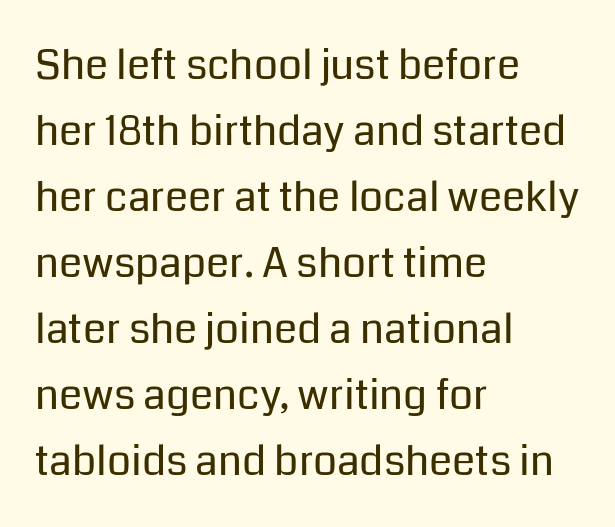
{"serif": "no", "italic": "no", "bold": "no", "weight": "regular", "width": "normal", "stroke_contrast": "low", "x_height": "medium", "monospaced": "no", "underline": "no", "align": "left", "line_spacing": "normal", "line_spacing_ratio": 1.57, "letter_spacing": "normal", "letter_spacing_em": 0.0, "glyph_px": 42}
